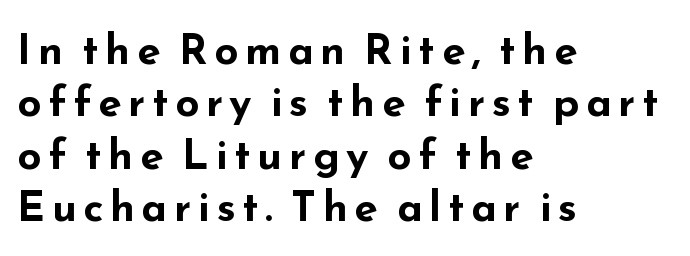
The image shows 42 px bold, wide sans-serif type, upright; set left-aligned, normal line spacing (1.25x), not underlined; low stroke contrast and a small x-height.
